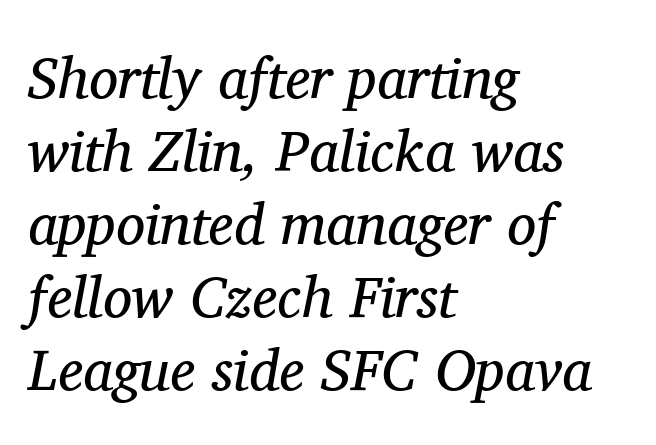
{"serif": "yes", "italic": "yes", "lean": "right", "slant_degrees": 11, "bold": "no", "weight": "regular", "width": "normal", "stroke_contrast": "medium", "x_height": "medium", "monospaced": "no", "underline": "no", "align": "left", "line_spacing": "normal", "line_spacing_ratio": 1.26, "letter_spacing": "normal", "letter_spacing_em": 0.0, "glyph_px": 58}
